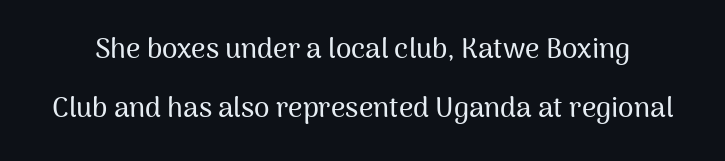
The image shows 28 px sans-serif type, upright; set loose line spacing (2.12x), normal letter spacing, not underlined; medium stroke contrast and a medium x-height.
